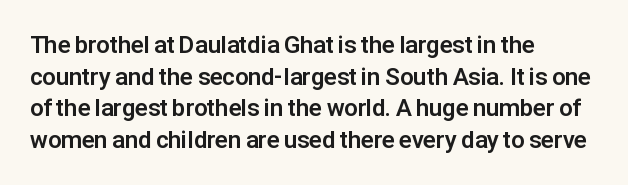
The image shows 24 px bold type, upright; set left-aligned, normal line spacing (1.32x), normal letter spacing, not underlined.
